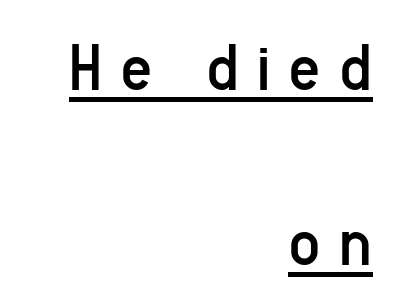
{"serif": "no", "italic": "no", "bold": "no", "weight": "regular", "width": "condensed", "stroke_contrast": "low", "x_height": "medium", "monospaced": "no", "underline": "yes", "align": "right", "line_spacing": "loose", "line_spacing_ratio": 2.5, "letter_spacing": "wide", "letter_spacing_em": 0.26, "glyph_px": 70}
